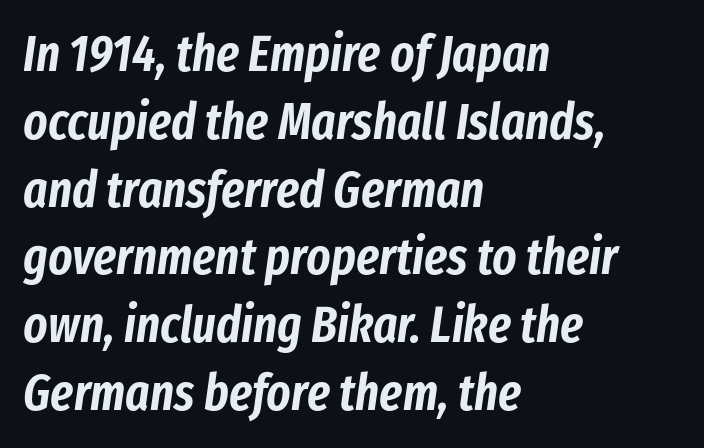
The image shows 51 px condensed type, italic (leaning right); set left-aligned, normal line spacing (1.33x), normal letter spacing, not underlined; low stroke contrast and a medium x-height.
